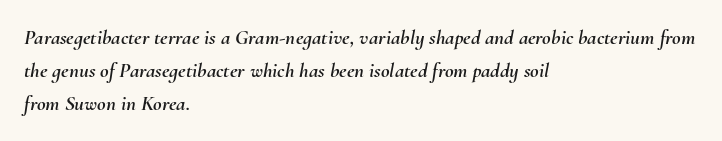
The paragraph shown leans on its left margin. The letters are slanted; this is an italic face. The line texture is even and compact thanks to regular tracking. Rule under the text: the space is simply empty. Vertical spacing — default.
